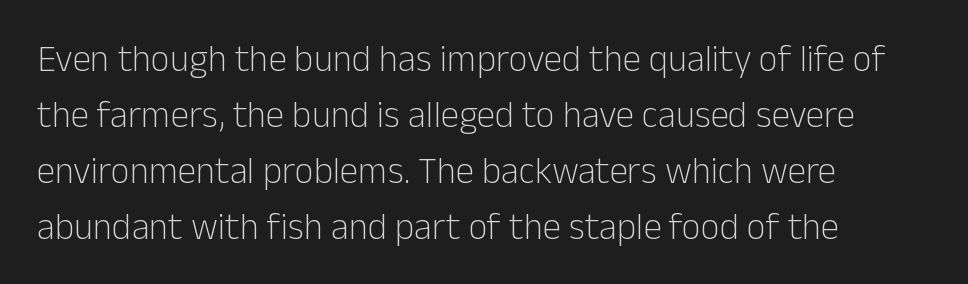
The image shows 37 px light sans-serif type, upright; set left-aligned, normal line spacing (1.51x), normal letter spacing, not underlined; low stroke contrast and a medium x-height.
